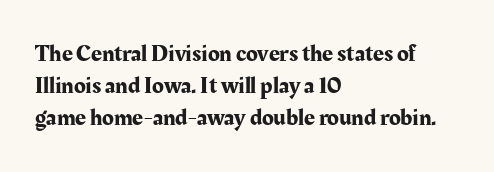
Just letters on the line, the space beneath them empty. Honestly, the row spacing looks completely unremarkable. No italicization has been applied; the sample stays upright. Teacher's note: observe the even left margin — that is flush-left alignment. Glyph-to-glyph distance matches everyday printed text.
